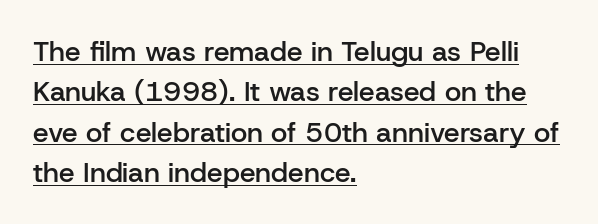
Q: Is the text bold? A: Semi-bold.
Q: Is the text italic (slanted)? A: No, it is upright.
Q: Is the typeface a serif or a sans-serif typeface? A: Sans-serif.
Q: Is the text underlined? A: Yes.
Q: How is the paragraph aligned? A: Left-aligned.
Q: Is the spacing between letters normal or unusually wide? A: Normal.
Q: Is the spacing between lines tight, normal or loose? A: Normal.
Q: Width (condensed, normal, or wide)? A: Normal.
Q: Stroke contrast? A: Low.
Q: x-height? A: Medium.
Q: Monospaced? A: No.
